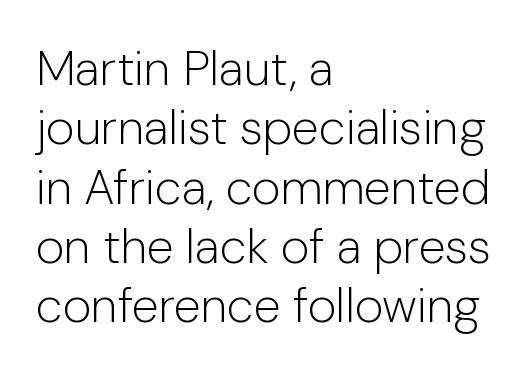
The image shows 49 px light sans-serif type, upright; set left-aligned, line spacing 1.21x, normal letter spacing, not underlined; low stroke contrast and a medium x-height.
